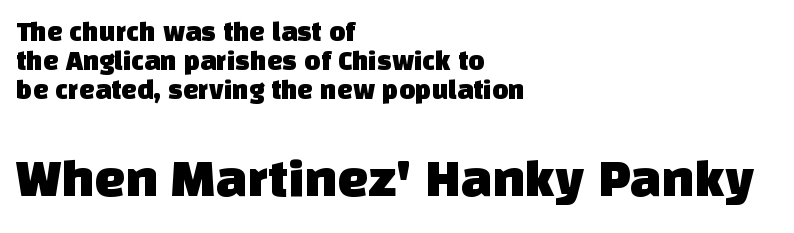
Q: Is the typeface a serif or a sans-serif typeface? A: Sans-serif.
Q: Is the text underlined? A: No.
Q: How is the paragraph aligned? A: Left-aligned.
Q: Is the spacing between letters normal or unusually wide? A: Normal.
Q: Is the spacing between lines tight, normal or loose? A: Tight.
Q: Which block of text is set in a larger size, the first (top) or the second (bottom)? A: The second (bottom) one.
Q: Width (condensed, normal, or wide)? A: Normal.
Q: Stroke contrast? A: Low.
Q: x-height? A: Large.
Q: Monospaced? A: No.
